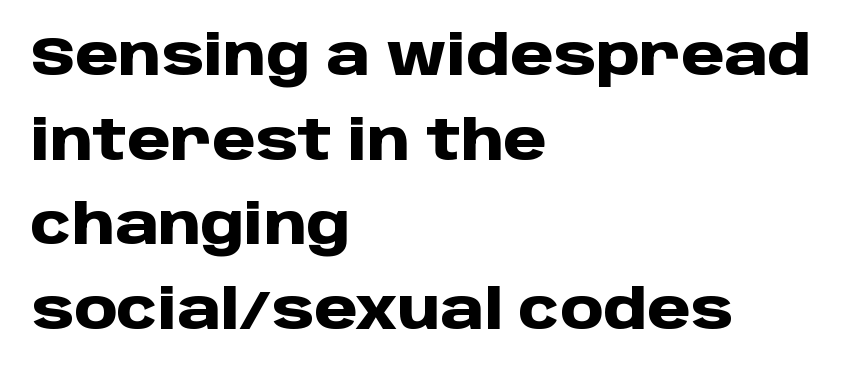
{"serif": "no", "italic": "no", "bold": "yes", "weight": "heavy", "width": "normal", "stroke_contrast": "low", "x_height": "large", "monospaced": "no", "underline": "no", "align": "left", "line_spacing": "normal", "line_spacing_ratio": 1.54, "letter_spacing": "normal", "letter_spacing_em": 0.0, "glyph_px": 55}
